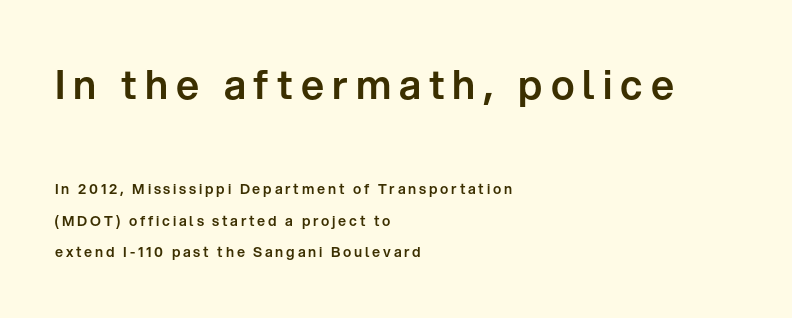
Glyph-to-glyph distance is far greater than everyday printed text. The designer gave the opening block more size than the closing block. Horizontal alignment here is leftward, the default for most running prose. Clear beneath every line of the passage. Does the type have serifs? No, each stem ends abruptly. Summary of vertical rhythm: relaxed, with wide interline spacing.
